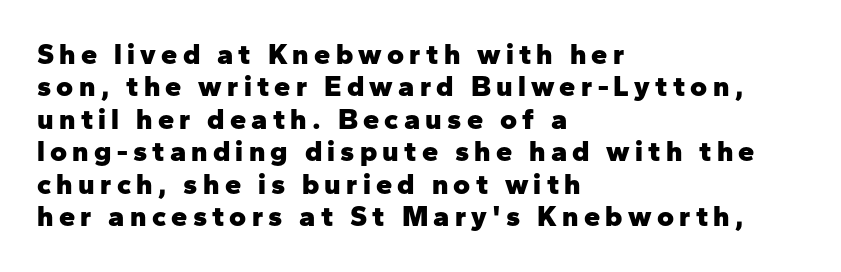
Casual observation: everything's shoved over to the left. Upright lettering throughout. Unlike a traditional serif, this face leaves its strokes unadorned. Glance below the letters and you will spot only blank space. Each letter keeps its own natural width here, so spacing adapts to shape.
